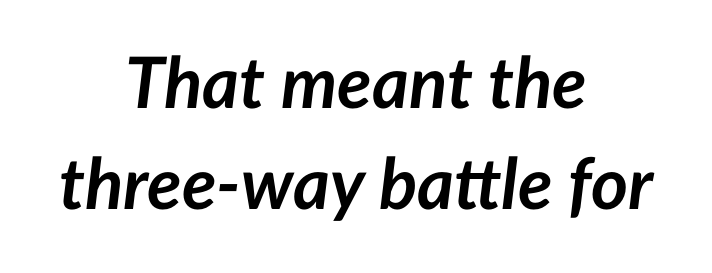
The setting favours the middle, as headings and verse often do. The axis of the letterforms is tilted away from vertical. You could call the tracking neutral — neither tight nor loose. The passage shown is not underscored anywhere.
